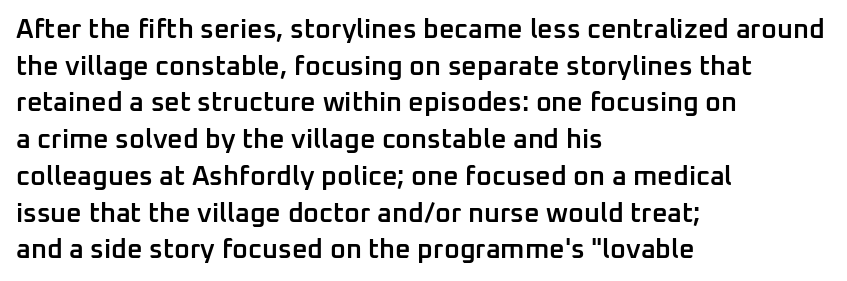
{"italic": "no", "bold": "semi", "underline": "no", "align": "left", "line_spacing": "normal", "line_spacing_ratio": 1.36, "letter_spacing": "normal", "letter_spacing_em": 0.0, "glyph_px": 27}
